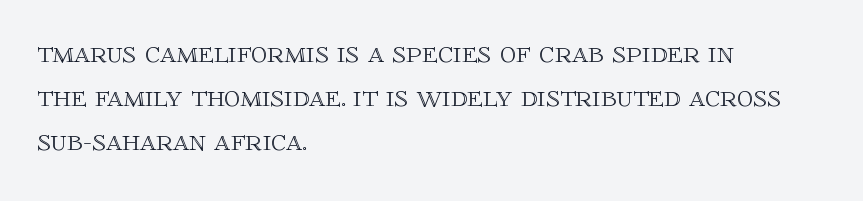
The image shows 32 px text type, upright; set left-aligned, normal line spacing (1.38x), normal letter spacing, not underlined; a large x-height.
